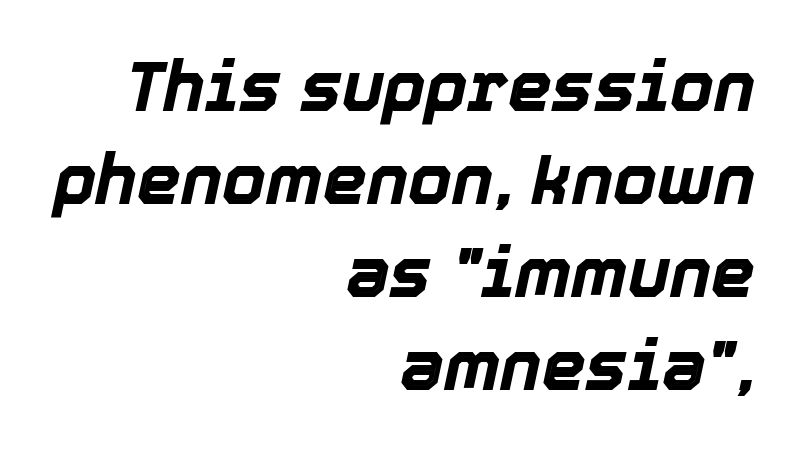
Q: Is the text bold? A: Yes.
Q: Is the text italic (slanted)? A: Yes, it leans right by about 12 degrees.
Q: Is the text underlined? A: No.
Q: How is the paragraph aligned? A: Right-aligned.
Q: Is the spacing between letters normal or unusually wide? A: Normal.
Q: Is the spacing between lines tight, normal or loose? A: Normal.
Q: Width (condensed, normal, or wide)? A: Normal.
Q: x-height? A: Medium.
Q: Monospaced? A: No.
